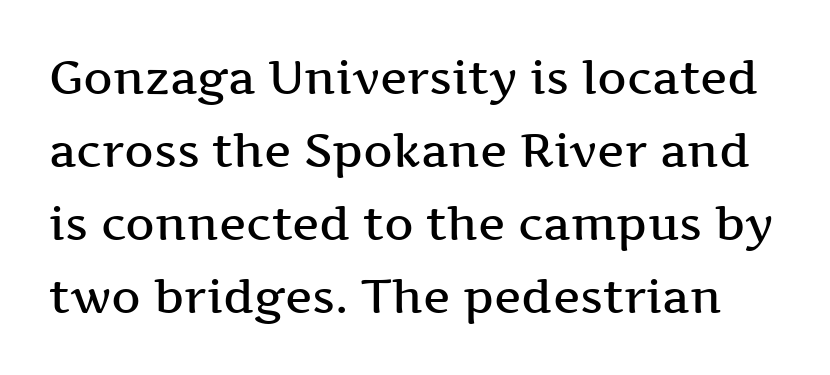
Q: Is the text bold? A: Semi-bold.
Q: Is the text italic (slanted)? A: No, it is upright.
Q: Is the typeface a serif or a sans-serif typeface? A: Serif.
Q: Is the text underlined? A: No.
Q: Is the spacing between letters normal or unusually wide? A: Normal.
Q: Is the spacing between lines tight, normal or loose? A: Normal.
Q: Width (condensed, normal, or wide)? A: Wide.
Q: Stroke contrast? A: Medium.
Q: x-height? A: Medium.
Q: Monospaced? A: No.
